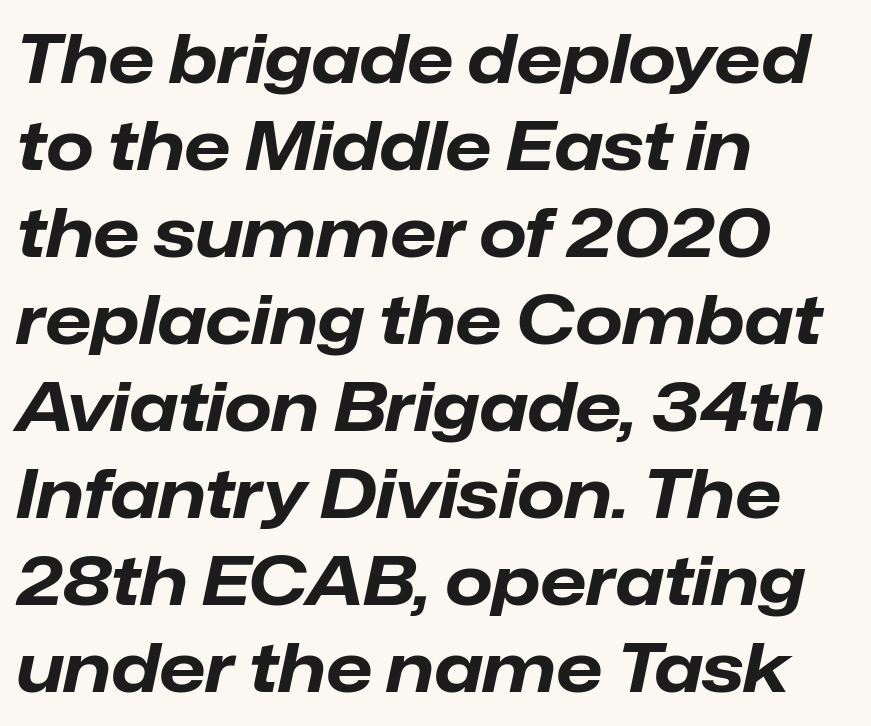
Short and long lines alike share a common starting point at left. Type without underlining. Every character sits at an angle, as italics do. Spacing between characters is what you'd get straight out of the box. Vertical spacing — default. The sample has been set heavy, in full bold.
